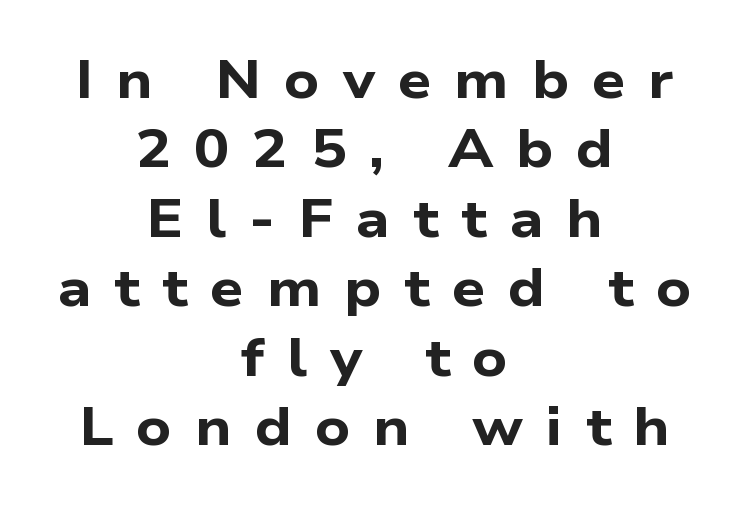
Emphasis by weight is at full strength: bold. This rendering uses center alignment, leaving both contours irregular but symmetric. A typesetter would call this proportional, since set widths differ per character. Each row of text sits above clean, open space. Reading down the column, the eye jumps a familiar distance to each next line. No feet cap the strokes, marking this as sans-serif type.
